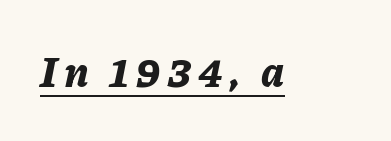
In terms of weight, the rendering is a true, heavy bold. This sample uses an oblique cut, with every glyph tilted off the vertical. These lines are rendered in a variable-pitch font. The glyphs are accompanied by a horizontal stroke just below them.
